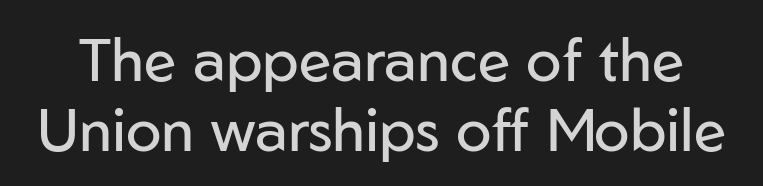
Just letters on the line, the space beneath them empty. Is this a heavy cut? Hardly; it is regular or lighter. You could not count columns in this text — the font is proportionally spaced. Observe the absence of serifs on each vertical stroke in this sample. Characters follow at the spacing the type designer built in. The letters stand straight up with perfectly vertical stems.
